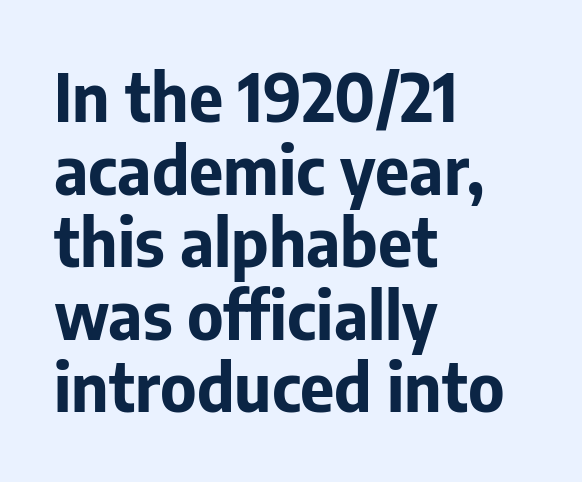
Posture: vertical. The line-height multiplier appears low, near solid setting. The passage shown is not underscored anywhere. Note the varied advance widths — an 'i' is clearly narrower than an 'm'. I'd describe the lettering as bold — thick and assertive. These lines keep a tight, regular rhythm from letter to letter.
